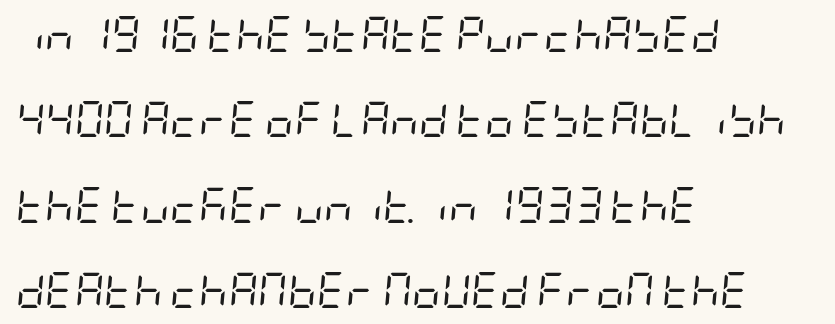
The image shows 36 px regular-weight, condensed type, italic (leaning right); set left-aligned, loose line spacing (2.37x), normal letter spacing, not underlined; low stroke contrast and a large x-height.
